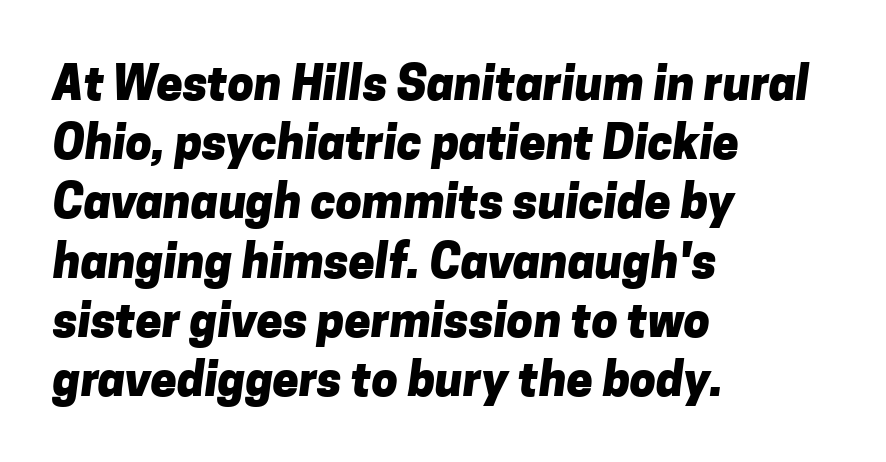
{"serif": "no", "bold": "yes", "weight": "heavy", "width": "normal", "stroke_contrast": "low", "x_height": "medium", "monospaced": "no", "underline": "no", "align": "left", "line_spacing": "normal", "line_spacing_ratio": 1.26, "letter_spacing": "normal", "letter_spacing_em": 0.0, "glyph_px": 47}
